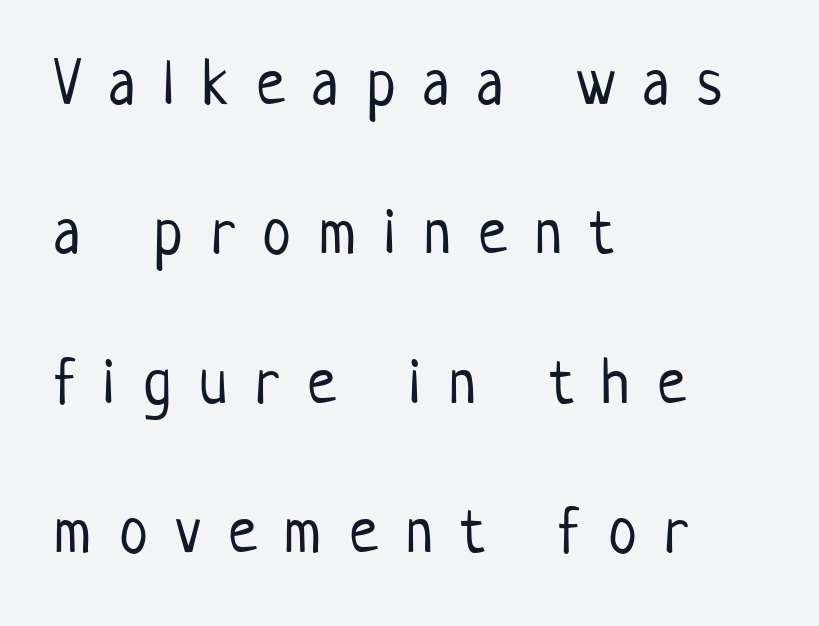
{"serif": "no", "italic": "no", "bold": "no", "weight": "light", "width": "condensed", "stroke_contrast": "low", "x_height": "medium", "monospaced": "no", "underline": "no", "align": "left", "line_spacing": "loose", "line_spacing_ratio": 2.3, "letter_spacing": "wide", "letter_spacing_em": 0.43, "glyph_px": 65}
